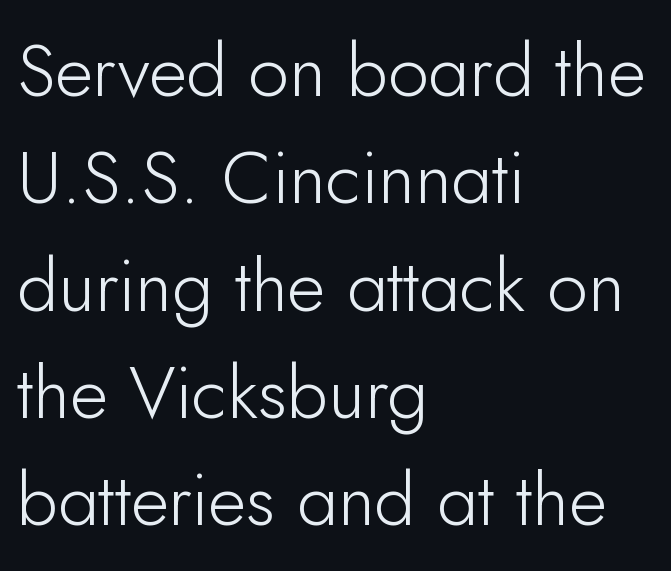
Q: Is the text bold? A: No.
Q: Is the text italic (slanted)? A: No, it is upright.
Q: Is the typeface a serif or a sans-serif typeface? A: Sans-serif.
Q: Is the text underlined? A: No.
Q: How is the paragraph aligned? A: Left-aligned.
Q: Is the spacing between letters normal or unusually wide? A: Normal.
Q: Is the spacing between lines tight, normal or loose? A: Normal.
Q: Width (condensed, normal, or wide)? A: Normal.
Q: Stroke contrast? A: Low.
Q: x-height? A: Small.
Q: Monospaced? A: No.
